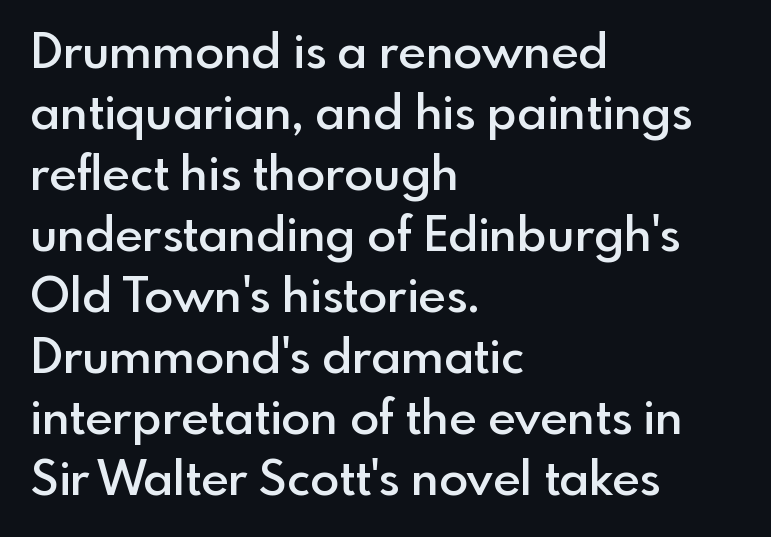
Q: Is the text bold? A: Semi-bold.
Q: Is the text italic (slanted)? A: No, it is upright.
Q: Is the typeface a serif or a sans-serif typeface? A: Sans-serif.
Q: Is the text underlined? A: No.
Q: How is the paragraph aligned? A: Left-aligned.
Q: Is the spacing between letters normal or unusually wide? A: Normal.
Q: Is the spacing between lines tight, normal or loose? A: Normal.
Q: Width (condensed, normal, or wide)? A: Normal.
Q: x-height? A: Small.
Q: Monospaced? A: No.
